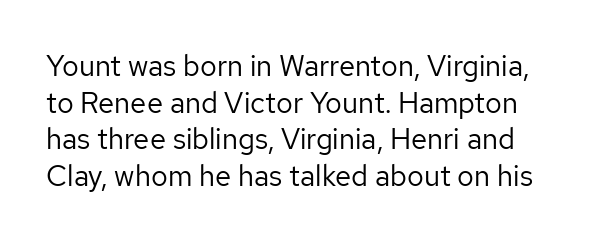
Q: Is the text bold? A: No.
Q: Is the text italic (slanted)? A: No, it is upright.
Q: Is the typeface a serif or a sans-serif typeface? A: Sans-serif.
Q: Is the text underlined? A: No.
Q: Is the spacing between letters normal or unusually wide? A: Normal.
Q: Is the spacing between lines tight, normal or loose? A: Normal.
Q: Width (condensed, normal, or wide)? A: Normal.
Q: Stroke contrast? A: Low.
Q: x-height? A: Medium.
Q: Monospaced? A: No.
